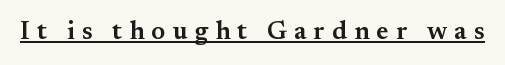
Honestly, the underline is the first thing you notice here. Nope, not italic — everything's standing straight. The face used here is a semibold: visibly heavier than regular, lighter than bold. Someone cranked the tracking dial way up on this one.
